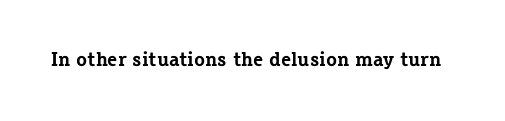
The rendering keeps characters at their native spacing. Underlining? Definitely not there. Nope, not italic — everything's standing straight. Set as a true bold cut, around the 700 mark.
